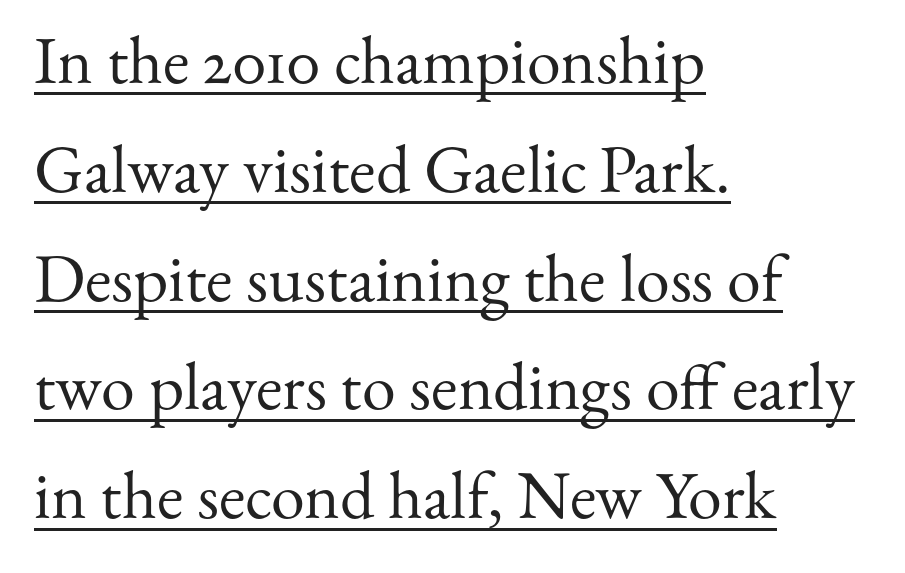
{"serif": "yes", "italic": "no", "bold": "no", "weight": "regular", "width": "normal", "stroke_contrast": "medium", "x_height": "small", "monospaced": "no", "underline": "yes", "align": "left", "line_spacing": "normal", "line_spacing_ratio": 1.6, "letter_spacing": "normal", "letter_spacing_em": 0.0, "glyph_px": 68}
